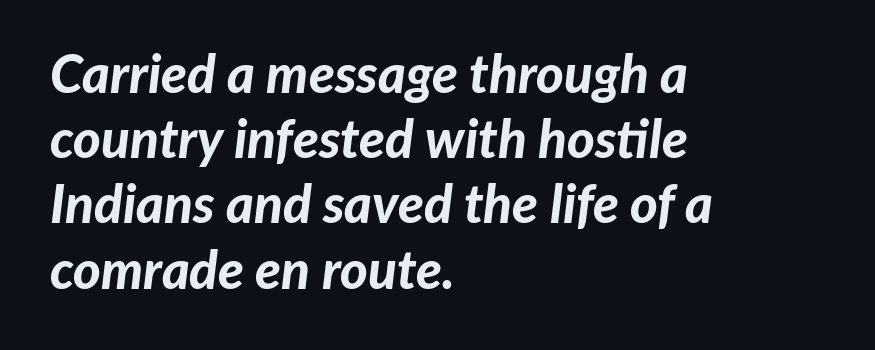
{"italic": "yes", "lean": "right", "slant_degrees": 7, "bold": "yes", "weight": "bold", "width": "normal", "stroke_contrast": "low", "x_height": "medium", "monospaced": "no", "underline": "no", "align": "left", "line_spacing_ratio": 1.23, "letter_spacing": "normal", "letter_spacing_em": 0.0, "glyph_px": 53}
